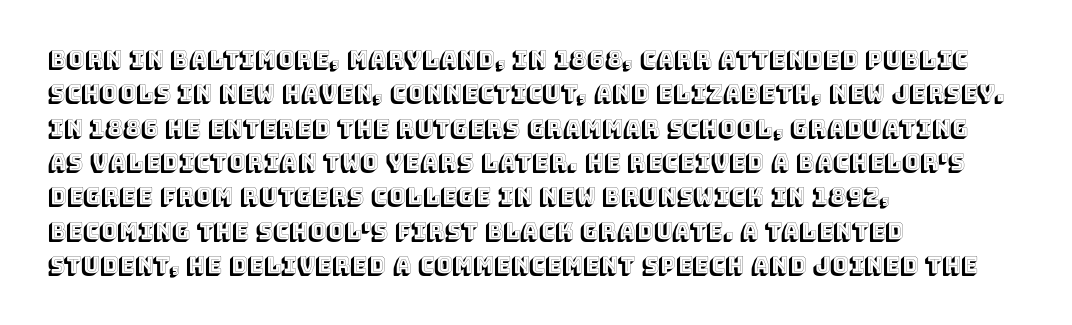
Teacher's note: observe the even left margin — that is flush-left alignment. The passage shown has conventional tracking throughout. It's the straight-up-and-down kind of type. The block of text has a typical density, with ordinary space between rows. The area under the type is left untouched.
